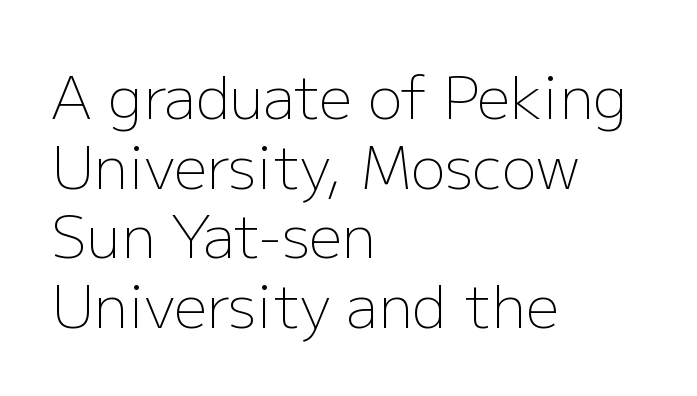
Character widths vary here, with narrow letters taking less room than wide ones. These lines keep a tight, regular rhythm from letter to letter. The letters carry no serifs — their stems end cleanly without finishing strokes. The zone under the glyphs is completely vacant. The strokes carry an ordinary text weight at most.
